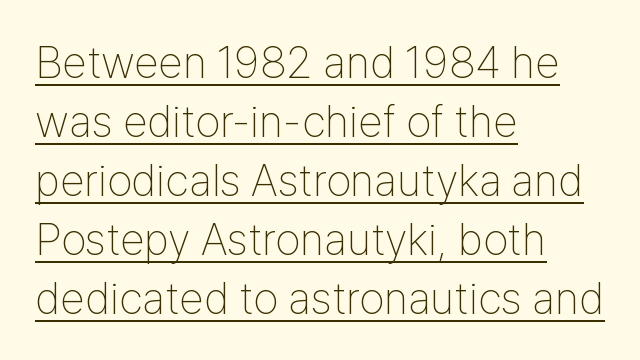
{"serif": "no", "italic": "no", "bold": "no", "weight": "thin", "width": "condensed", "stroke_contrast": "low", "x_height": "medium", "monospaced": "no", "underline": "yes", "align": "left", "line_spacing": "normal", "line_spacing_ratio": 1.31, "letter_spacing": "normal", "letter_spacing_em": 0.0, "glyph_px": 45}
